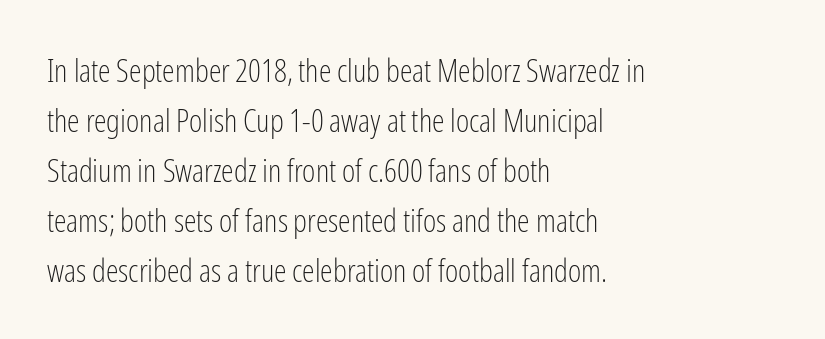
The glyphs in this specimen are sans serif. Is the letter spacing exaggerated? No — it looks like the ordinary default. Varying glyph widths throughout — classic text-font behaviour. Vertical strokes here are truly vertical.
